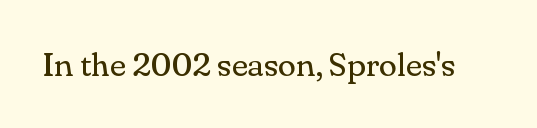
{"serif": "yes", "italic": "no", "bold": "no", "weight": "regular", "width": "normal", "stroke_contrast": "medium", "x_height": "small", "monospaced": "no", "underline": "no", "letter_spacing": "normal", "letter_spacing_em": 0.0, "glyph_px": 33}
